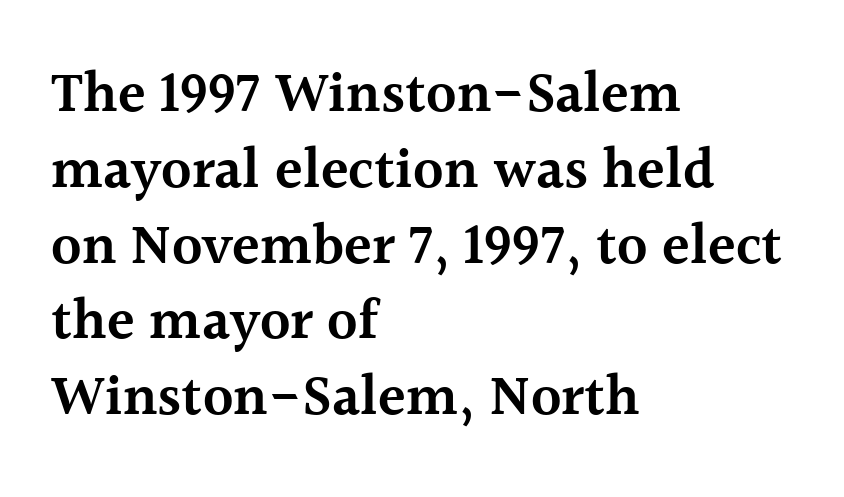
When letters stand straight like this, we call the style roman or upright. Short and long lines alike share a common starting point at left. The lines sit at an ordinary, default distance from one another. There is no visible air inserted between adjacent glyphs.
